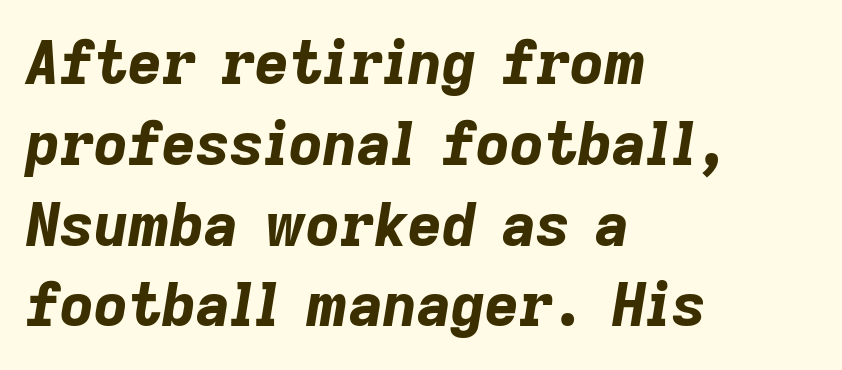
{"italic": "yes", "lean": "right", "slant_degrees": 9, "bold": "yes", "weight": "bold", "width": "normal", "stroke_contrast": "low", "x_height": "medium", "monospaced": "no", "underline": "no", "align": "left", "line_spacing": "normal", "line_spacing_ratio": 1.37, "letter_spacing": "normal", "letter_spacing_em": 0.0, "glyph_px": 59}
